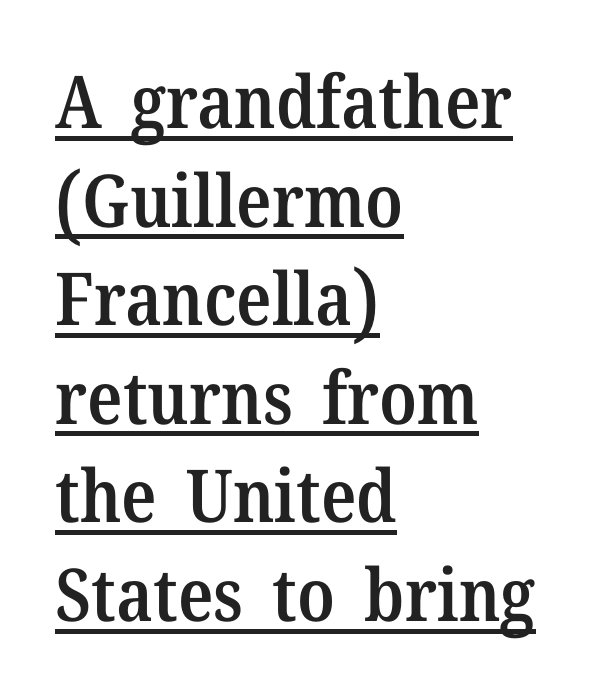
The image shows 73 px semibold serif type, upright; set left-aligned, normal line spacing (1.35x), normal letter spacing, underlined; medium stroke contrast and a medium x-height.
